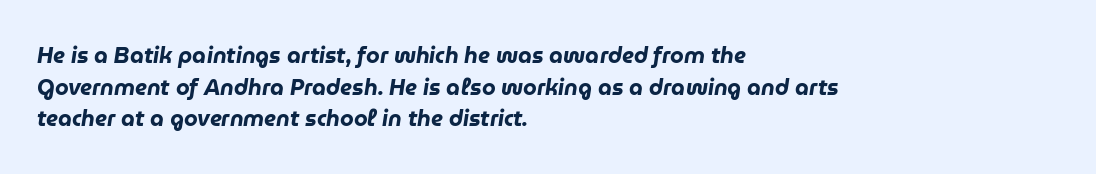
The image shows 22 px bold type, italic (leaning right); set left-aligned, normal line spacing (1.44x), normal letter spacing, not underlined.
